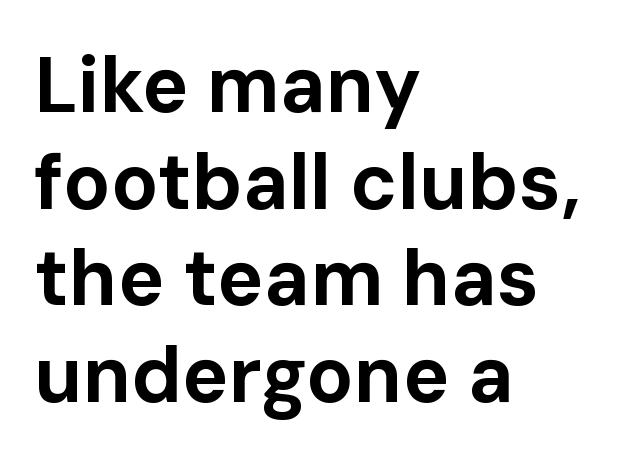
The image shows 78 px bold sans-serif type, upright; set left-aligned, line spacing 1.24x, normal letter spacing, not underlined; low stroke contrast and a medium x-height.
